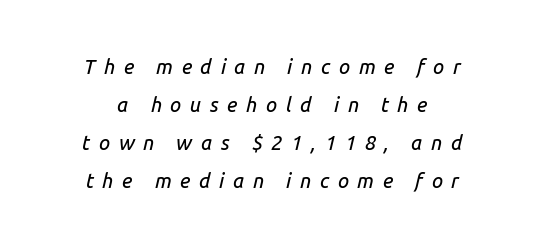
The face used here is rendered with a markedly widened letterfit. Slant detected: the letters are inclined. In terms of leading, this rendering errs on the spacious side. Rule under the text: the space is simply empty.
